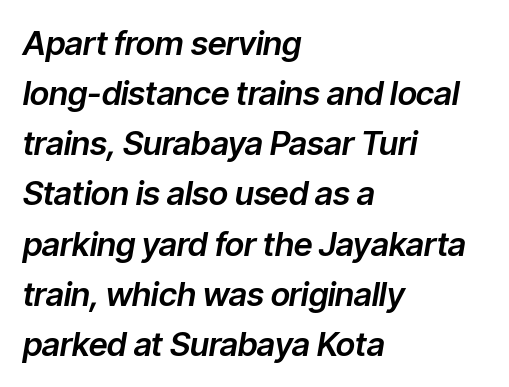
The image shows 33 px text type, italic (leaning right); set left-aligned, normal line spacing (1.52x), normal letter spacing, not underlined; low stroke contrast and a medium x-height.
